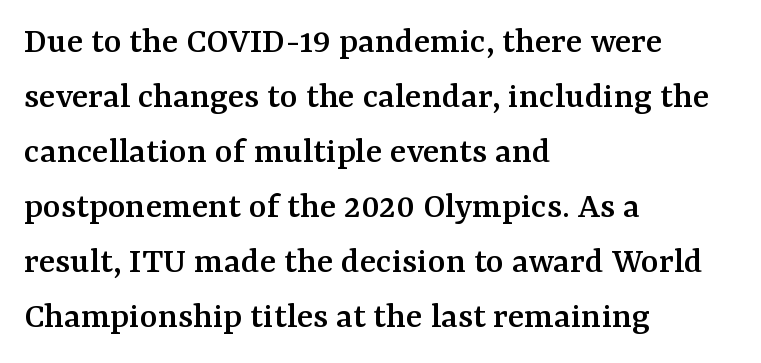
The image shows 38 px serif type, upright; set left-aligned, normal line spacing (1.45x), normal letter spacing, not underlined; medium stroke contrast and a medium x-height.
